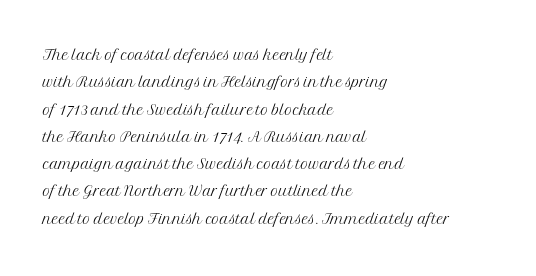
The image shows 21 px text type; set left-aligned, normal line spacing (1.3x), normal letter spacing, not underlined.
